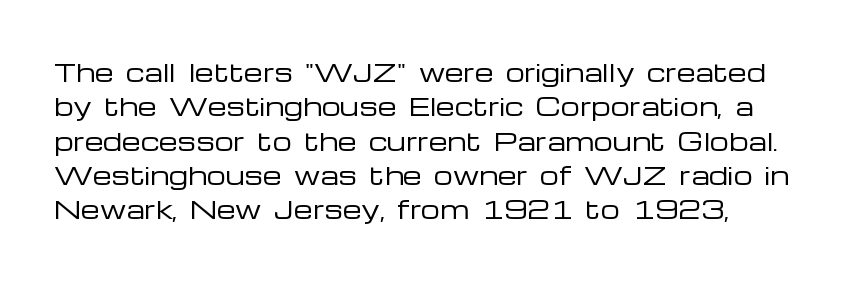
Clear beneath every line of the passage. The characters are drawn with everyday or finer stroke widths. If you drew a line through each stem, it would be perfectly vertical. Letter spacing: default. Regular leading.
